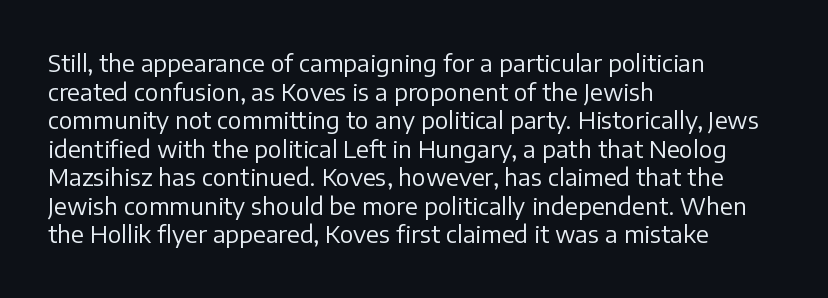
The image shows 23 px text type, upright; set left-aligned, line spacing 1.24x, normal letter spacing, not underlined.
